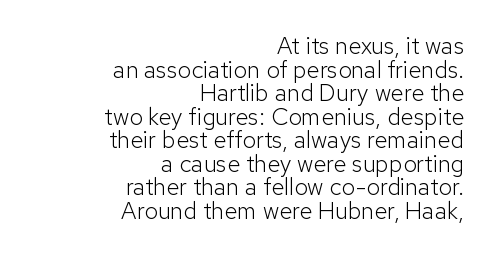
Nobody touched the tracking dial on this one. Descenders are the only things crossing below the line. These glyphs show unthickened strokes, regular width or finer. This rendering uses right alignment, leaving the left contour irregular. The rendering uses a small line-height, squeezing the rows. Italic? Not at all — the glyphs are vertical.
